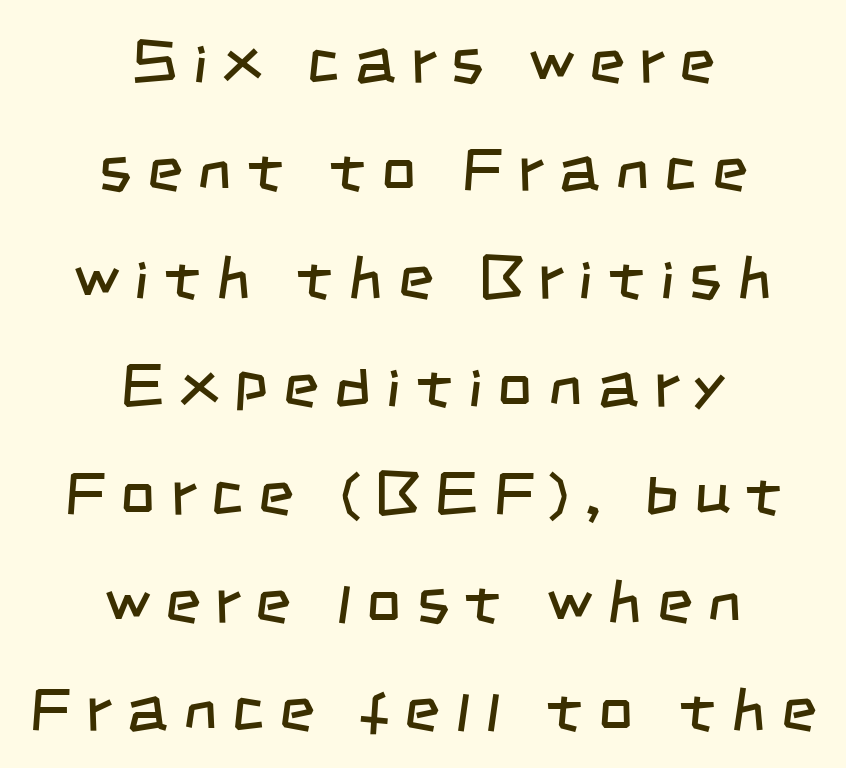
The image shows 61 px regular-weight, condensed sans-serif type; set centered, line spacing 1.77x, unusually wide letter spacing (+0.25 em), not underlined; low stroke contrast and a large x-height.
